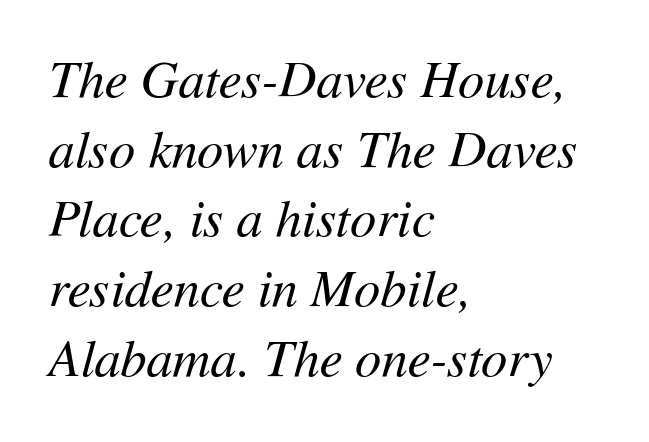
The image shows 52 px regular-weight type, italic (leaning right); set left-aligned, normal line spacing (1.34x), normal letter spacing, not underlined; medium stroke contrast and a medium x-height.
